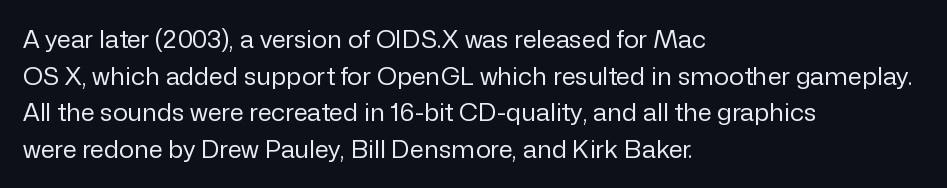
Weight: in the light-to-regular range. In CSS terms this would be text-align: left. The letters stand straight up with perfectly vertical stems. Each new line begins a customary step beneath the previous one. Characters follow at the spacing the type designer built in.
